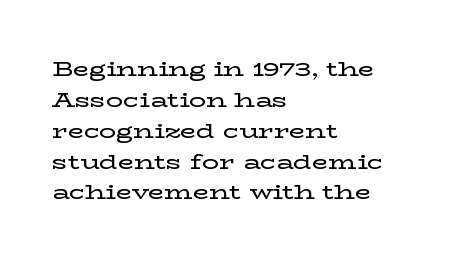
The image shows 21 px text type, upright; set left-aligned, normal line spacing (1.47x), normal letter spacing, not underlined.
